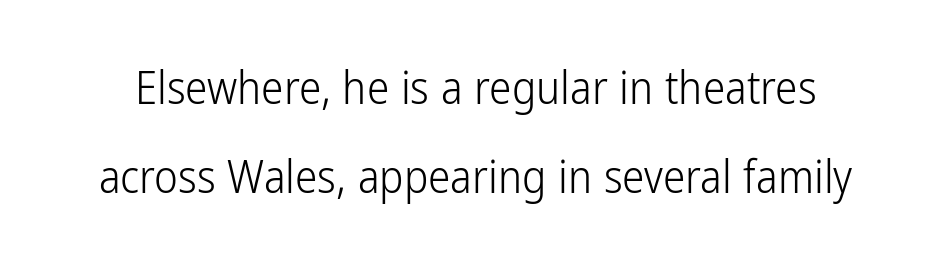
{"serif": "no", "italic": "no", "bold": "no", "weight": "light", "width": "condensed", "stroke_contrast": "low", "x_height": "medium", "monospaced": "no", "underline": "no", "line_spacing": "loose", "line_spacing_ratio": 1.97, "letter_spacing": "normal", "letter_spacing_em": 0.0, "glyph_px": 45}
